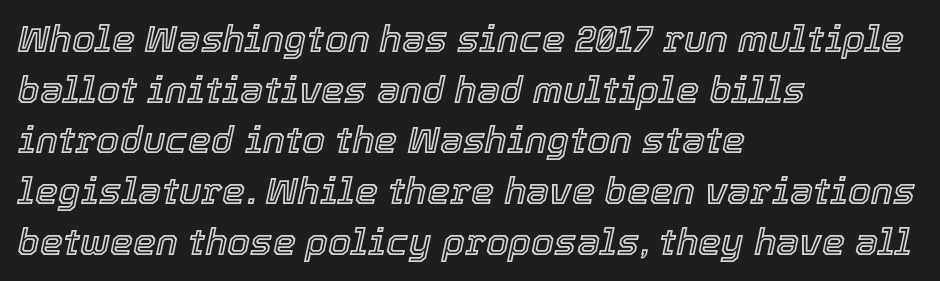
Spacing between characters is what you'd get straight out of the box. The face used here is proportionally spaced, like ordinary book or web type. Honestly, there is no underline to notice here at all. Characters are canted at an angle relative to the baseline's perpendicular. All the whitespace from short lines collects on the right. Regular leading.
